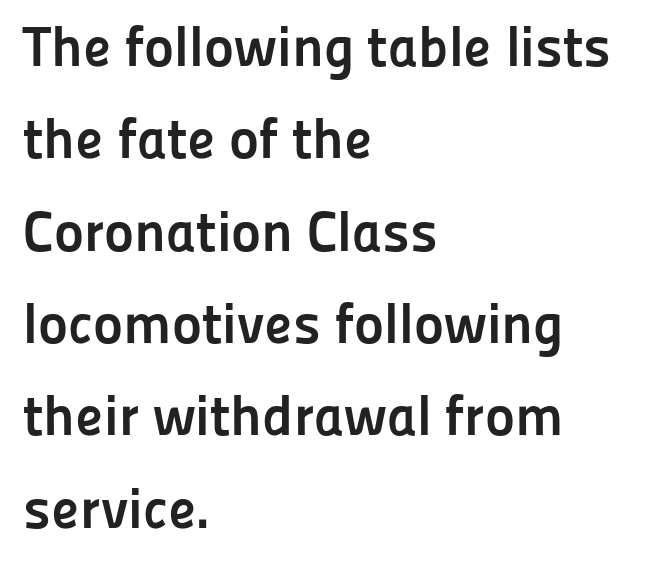
Q: Is the text bold? A: Yes.
Q: Is the text italic (slanted)? A: No, it is upright.
Q: Is the typeface a serif or a sans-serif typeface? A: Sans-serif.
Q: Is the text underlined? A: No.
Q: How is the paragraph aligned? A: Left-aligned.
Q: Is the spacing between letters normal or unusually wide? A: Normal.
Q: Is the spacing between lines tight, normal or loose? A: Normal.
Q: Width (condensed, normal, or wide)? A: Normal.
Q: Stroke contrast? A: Low.
Q: x-height? A: Medium.
Q: Monospaced? A: No.
